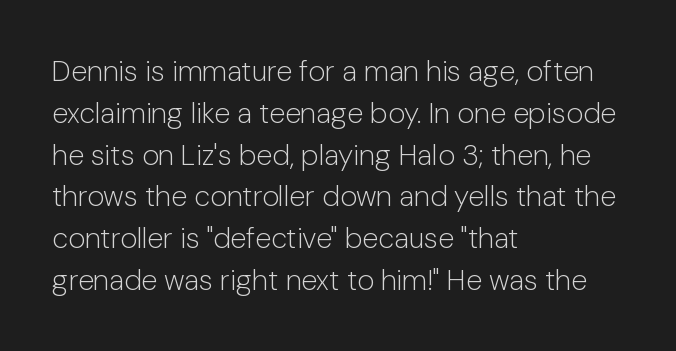
The image shows 29 px light sans-serif type, upright; set left-aligned, normal line spacing (1.44x), normal letter spacing, not underlined; low stroke contrast and a medium x-height.
